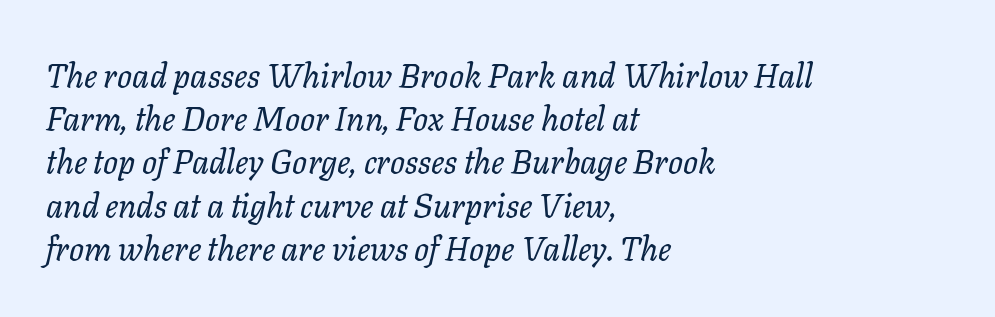
{"italic": "yes", "lean": "right", "slant_degrees": 11, "bold": "no", "weight": "regular", "width": "normal", "stroke_contrast": "low", "x_height": "medium", "monospaced": "no", "underline": "no", "align": "left", "line_spacing": "normal", "line_spacing_ratio": 1.31, "letter_spacing": "normal", "letter_spacing_em": 0.0, "glyph_px": 33}
